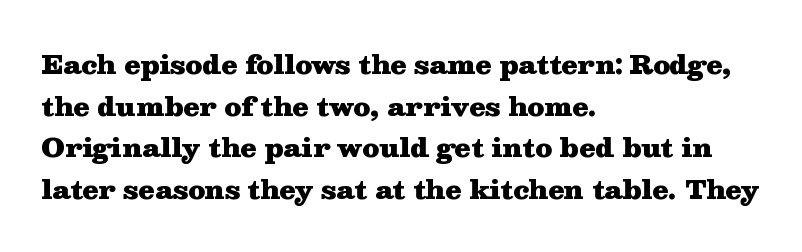
Q: Is the text bold? A: Yes.
Q: Is the text italic (slanted)? A: No, it is upright.
Q: Is the text underlined? A: No.
Q: How is the paragraph aligned? A: Left-aligned.
Q: Is the spacing between letters normal or unusually wide? A: Normal.
Q: Is the spacing between lines tight, normal or loose? A: Normal.
